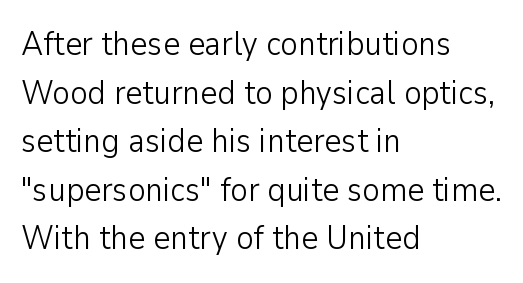
The image shows 33 px light sans-serif type, upright; set left-aligned, normal line spacing (1.47x), normal letter spacing, not underlined; low stroke contrast and a medium x-height.
